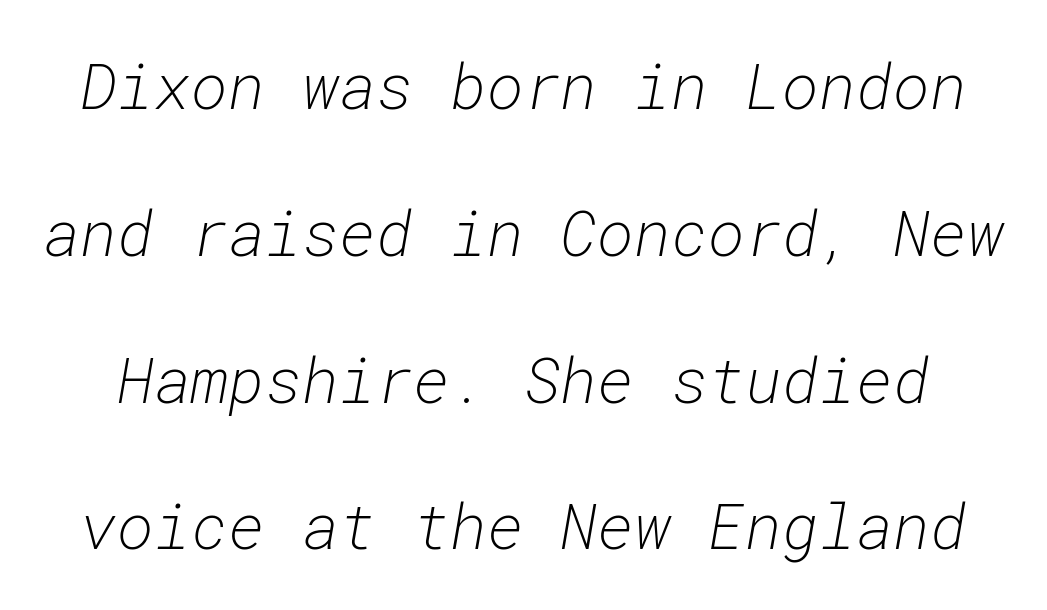
Regarding leading, the lines here are spaced well apart. Words appear dense and cohesive because spacing is normal. Weight class: somewhere from thin through regular. The strip under each line holds only bare page. The rendering uses typewriter-style spacing with identical character cells. This is oblique type, the kind used for emphasis or titles.
